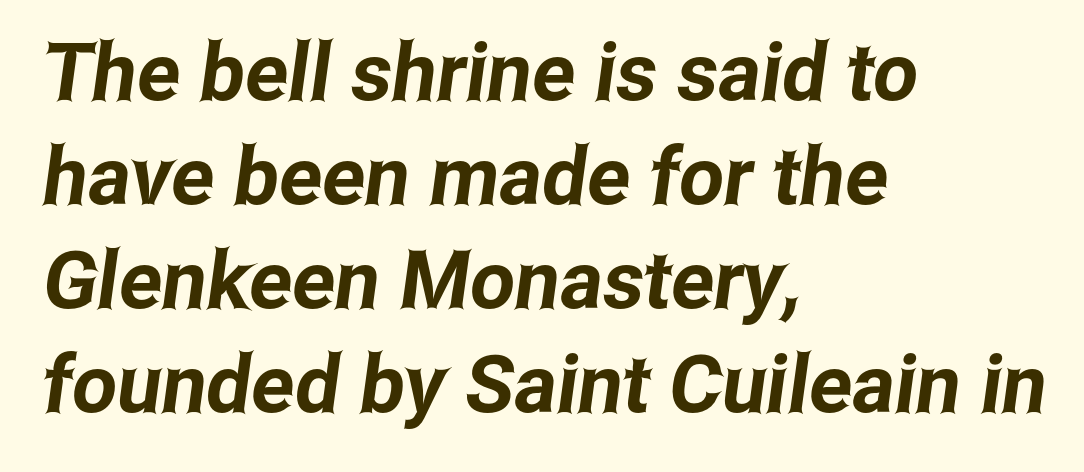
Regarding leading, the lines here are spaced in the standard way. Decoration check: the copy has no underline. In CSS terms this would be text-align: left. Each letter keeps its own natural width here, so spacing adapts to shape.
